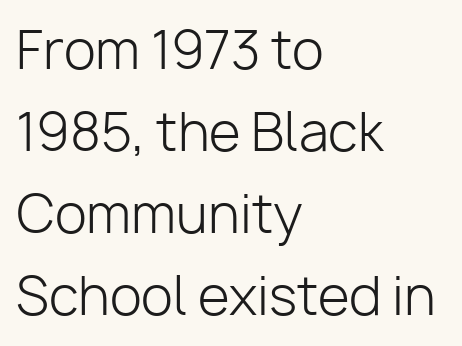
What stands out about the letter spacing? Nothing — it is the standard amount. Weight: not bold — regular or lighter. The passage shown is typeset with a sans-serif family. Spacing verdict: proportional, widths tailored to each character. Horizontal alignment here is leftward, the default for most running prose.
